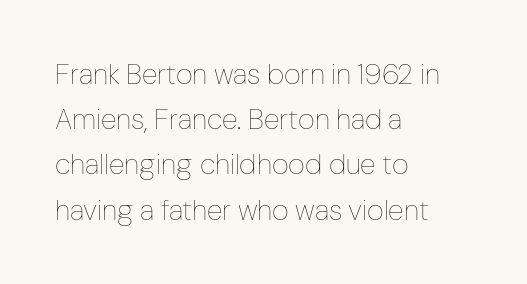
Q: Is the text bold? A: No.
Q: Is the text italic (slanted)? A: No, it is upright.
Q: Is the text underlined? A: No.
Q: How is the paragraph aligned? A: Left-aligned.
Q: Is the spacing between letters normal or unusually wide? A: Normal.
Q: Is the spacing between lines tight, normal or loose? A: Normal.
Q: Width (condensed, normal, or wide)? A: Condensed.
Q: Stroke contrast? A: Low.
Q: x-height? A: Medium.
Q: Monospaced? A: No.
